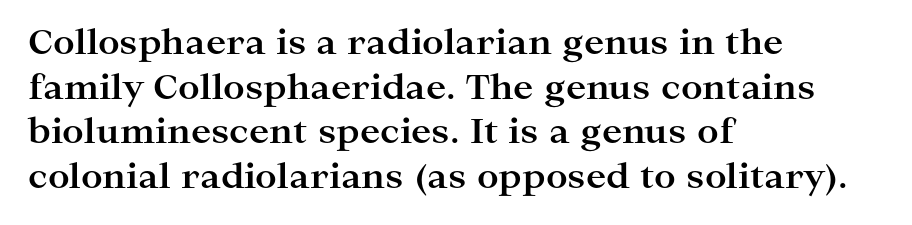
A typesetter would mark this as roman, not italic. Is this a sans? No — the strokes have serifs. Pretty heavy lettering here — definitely bold. This sample uses plain, unmodified letter spacing. Where is the straight margin? On the left. You could not count columns in this text — the font is proportionally spaced.
